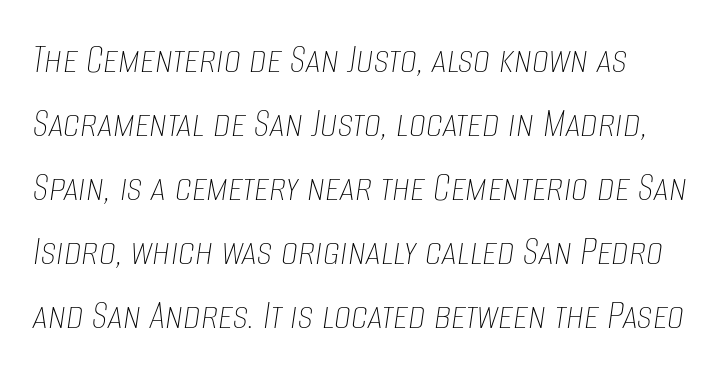
Q: Is the text bold? A: No.
Q: Is the text italic (slanted)? A: Yes, it leans right by about 8 degrees.
Q: Is the text underlined? A: No.
Q: Is the spacing between letters normal or unusually wide? A: Normal.
Q: Is the spacing between lines tight, normal or loose? A: Normal.
Q: Width (condensed, normal, or wide)? A: Condensed.
Q: Stroke contrast? A: Low.
Q: x-height? A: Large.
Q: Monospaced? A: No.
